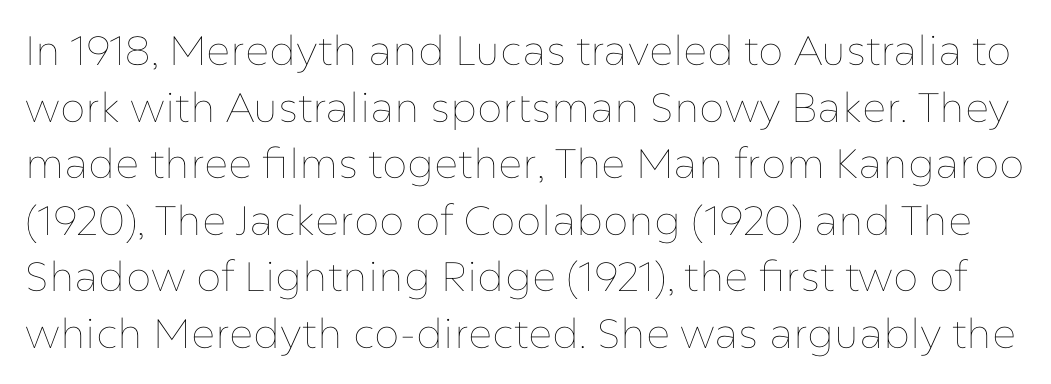
The passage shown is typed in a proportional face where columns would drift. The passage shown is not underscored anywhere. It's the straight-up-and-down kind of type. This sample uses plain, unmodified letter spacing. The weight would be labelled regular, book, light, or lighter still. The rows are spaced the way most documents space them.
